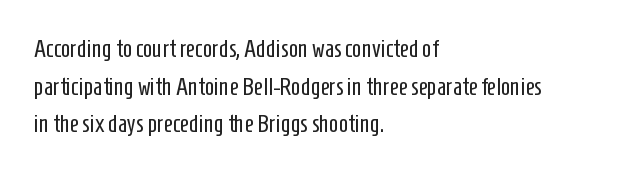
The image shows 25 px text type, upright; set left-aligned, normal line spacing (1.51x), normal letter spacing, not underlined.
